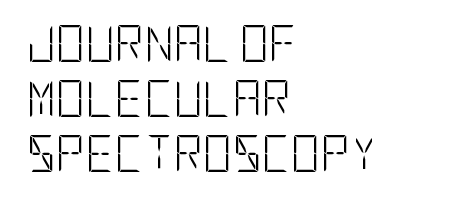
Q: Is the text bold? A: No.
Q: Is the text italic (slanted)? A: No, it is upright.
Q: Is the typeface a serif or a sans-serif typeface? A: Sans-serif.
Q: Is the text underlined? A: No.
Q: How is the paragraph aligned? A: Left-aligned.
Q: Is the spacing between letters normal or unusually wide? A: Normal.
Q: Is the spacing between lines tight, normal or loose? A: Normal.
Q: Width (condensed, normal, or wide)? A: Condensed.
Q: Stroke contrast? A: Low.
Q: x-height? A: Large.
